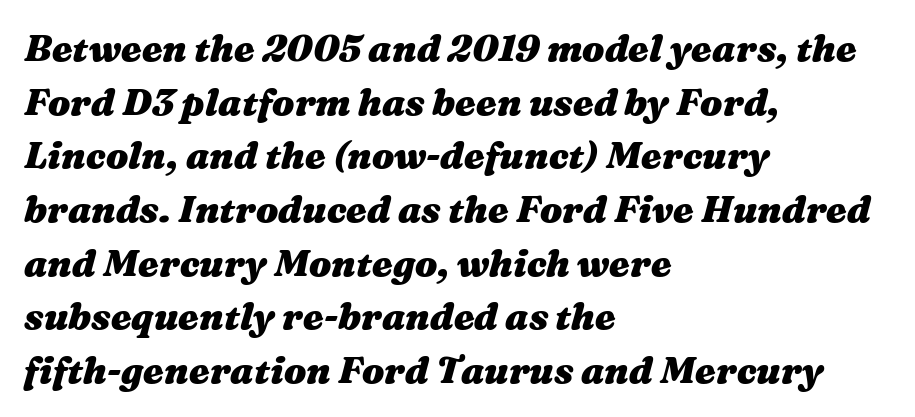
The image shows 37 px heavy, wide type, italic (leaning right); set left-aligned, normal line spacing (1.45x), normal letter spacing, not underlined; medium stroke contrast and a medium x-height.
